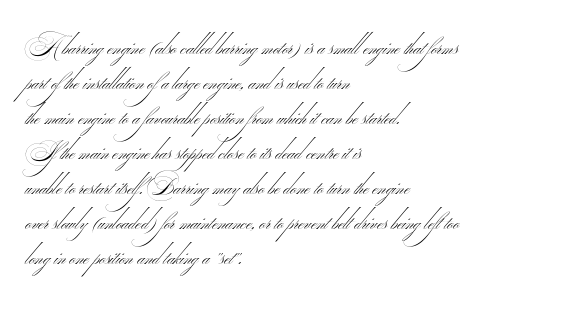
{"bold": "no", "underline": "no", "align": "left", "line_spacing": "normal", "line_spacing_ratio": 1.46, "letter_spacing": "normal", "letter_spacing_em": 0.0, "glyph_px": 24}
